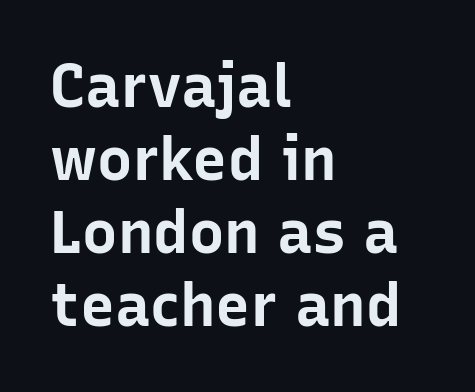
{"serif": "no", "italic": "no", "bold": "yes", "weight": "bold", "width": "normal", "stroke_contrast": "low", "x_height": "medium", "monospaced": "no", "underline": "no", "align": "left", "line_spacing_ratio": 1.24, "letter_spacing": "normal", "letter_spacing_em": 0.0, "glyph_px": 59}
